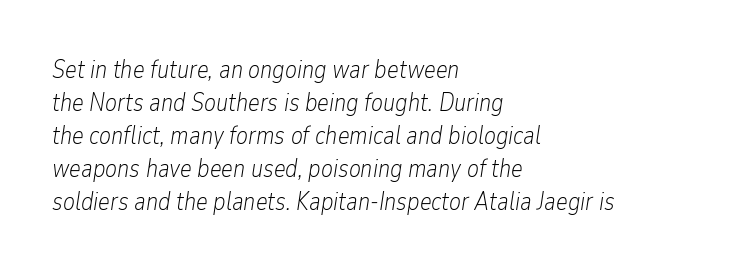
The image shows 25 px text type, italic (leaning right); set left-aligned, normal line spacing (1.32x), normal letter spacing, not underlined.
